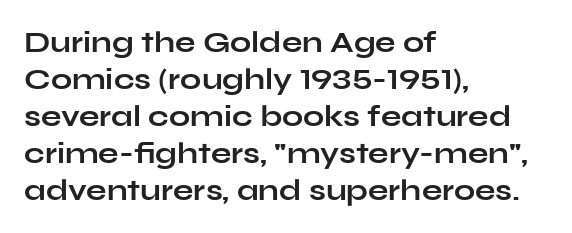
{"serif": "no", "italic": "no", "bold": "yes", "weight": "bold", "width": "wide", "stroke_contrast": "low", "x_height": "medium", "monospaced": "no", "underline": "no", "align": "left", "line_spacing_ratio": 1.23, "letter_spacing": "normal", "letter_spacing_em": 0.0, "glyph_px": 30}
